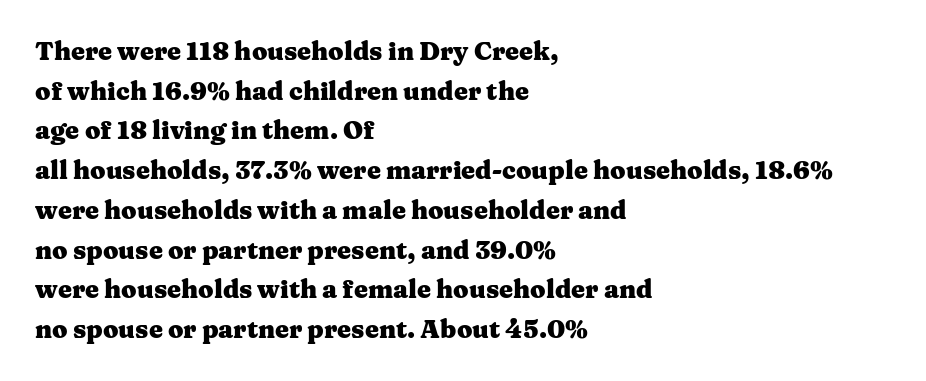
The image shows 25 px bold type, upright; set left-aligned, normal line spacing (1.59x), normal letter spacing, not underlined.
